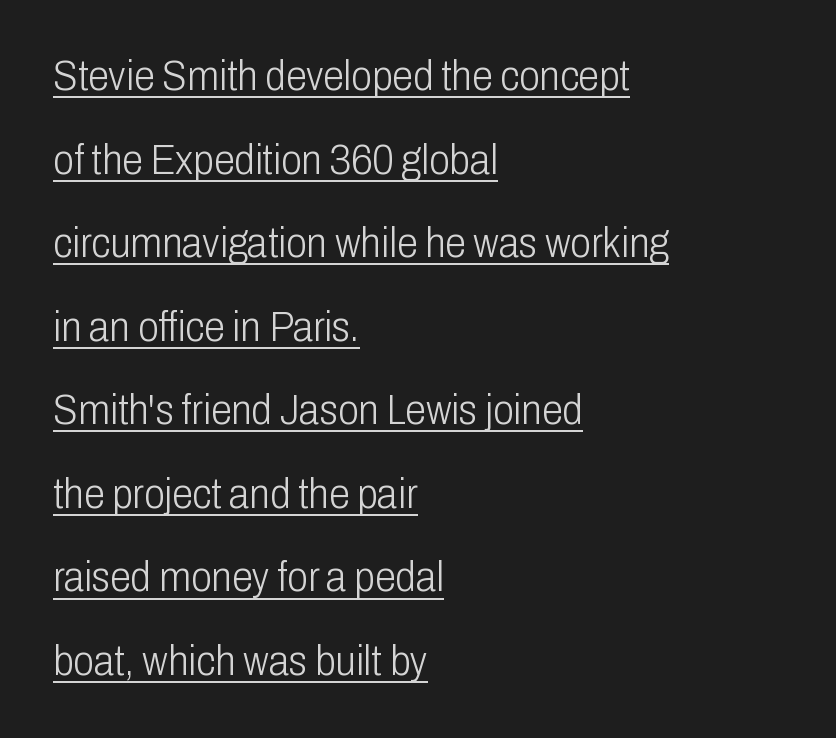
The letters advance in unequal steps, a hallmark of proportional type. Tracking value appears to be zero — textbook default spacing. The strokes carry an ordinary text weight at most. Posture: vertical.
